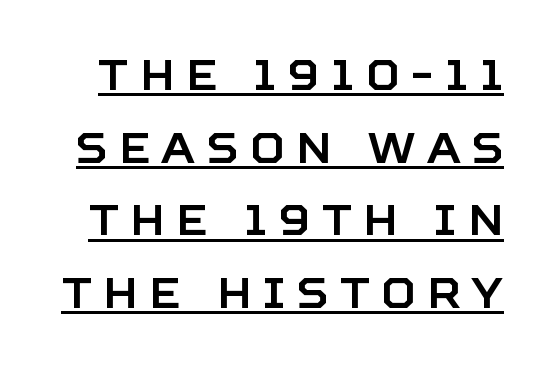
Q: Is the text italic (slanted)? A: No, it is upright.
Q: Is the typeface a serif or a sans-serif typeface? A: Sans-serif.
Q: Is the text underlined? A: Yes.
Q: Is the spacing between letters normal or unusually wide? A: Unusually wide.
Q: Width (condensed, normal, or wide)? A: Normal.
Q: Stroke contrast? A: Low.
Q: x-height? A: Large.
Q: Monospaced? A: No.
